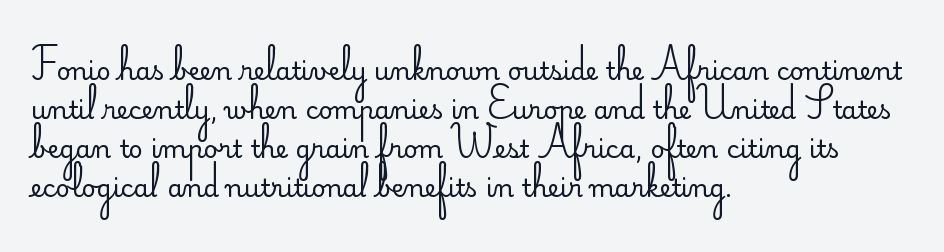
The image shows 25 px text type, upright; set left-aligned, normal line spacing (1.56x), normal letter spacing, not underlined.
